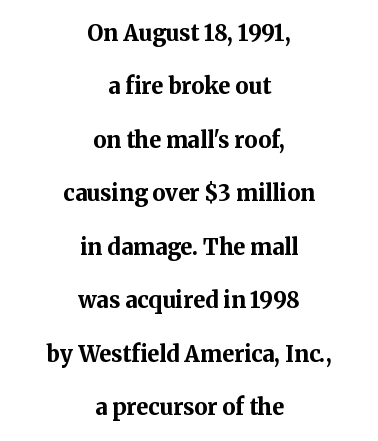
Q: Is the text bold? A: Yes.
Q: Is the text italic (slanted)? A: No, it is upright.
Q: Is the text underlined? A: No.
Q: How is the paragraph aligned? A: Centered.
Q: Is the spacing between letters normal or unusually wide? A: Normal.
Q: Is the spacing between lines tight, normal or loose? A: Loose.
